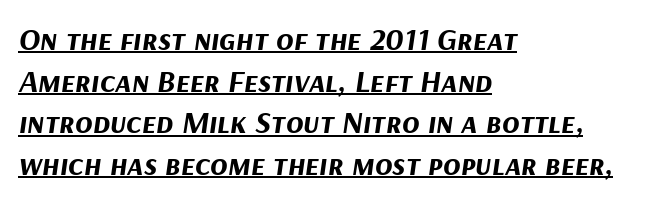
The image shows 32 px bold type, italic (leaning right); set left-aligned, normal line spacing (1.3x), normal letter spacing, underlined; medium stroke contrast and a medium x-height.
